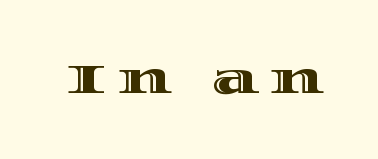
Q: Is the text italic (slanted)? A: No, it is upright.
Q: Is the text underlined? A: No.
Q: Is the spacing between letters normal or unusually wide? A: Unusually wide.
Q: Width (condensed, normal, or wide)? A: Wide.
Q: x-height? A: Large.
Q: Monospaced? A: No.
